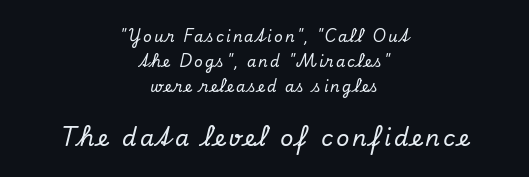
The image shows 23 px text type, italic (leaning right); set centered, normal line spacing (1.67x), not underlined; the second (bottom) block is 1.53x larger.
